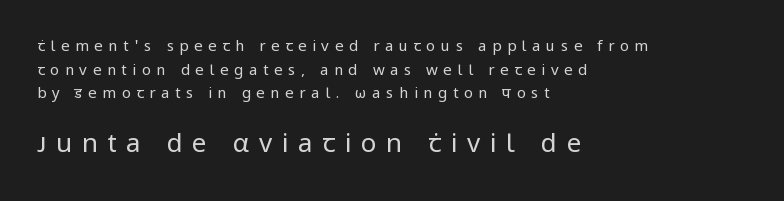
Q: Is the text bold? A: No.
Q: Is the text italic (slanted)? A: No, it is upright.
Q: Is the text underlined? A: No.
Q: How is the paragraph aligned? A: Left-aligned.
Q: Is the spacing between letters normal or unusually wide? A: Unusually wide.
Q: Is the spacing between lines tight, normal or loose? A: Normal.
Q: Which block of text is set in a larger size, the first (top) or the second (bottom)? A: The second (bottom) one.
